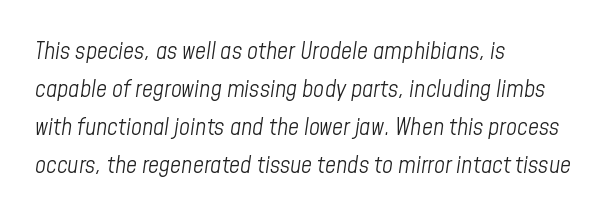
The image shows 24 px text type, italic (leaning right); set left-aligned, normal line spacing (1.59x), normal letter spacing, not underlined.
